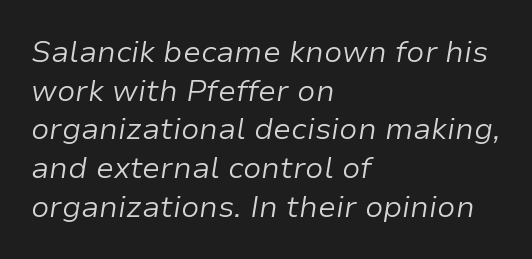
{"italic": "yes", "lean": "right", "slant_degrees": 9, "bold": "no", "weight": "light", "width": "normal", "stroke_contrast": "low", "x_height": "medium", "monospaced": "no", "underline": "no", "align": "left", "line_spacing": "normal", "line_spacing_ratio": 1.29, "letter_spacing": "normal", "letter_spacing_em": 0.0, "glyph_px": 30}
